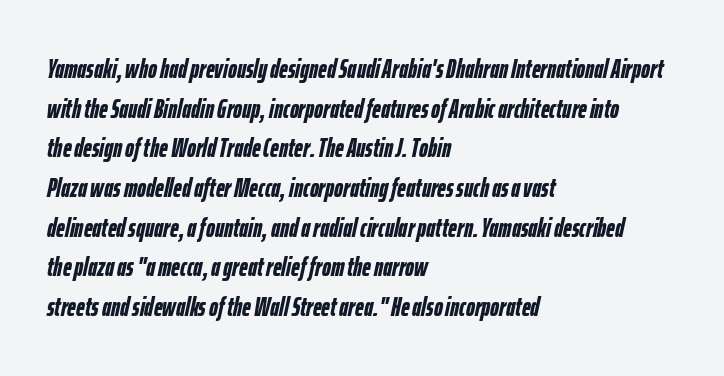
The image shows 27 px bold type, italic (leaning right); set left-aligned, normal line spacing (1.47x), normal letter spacing, not underlined.
